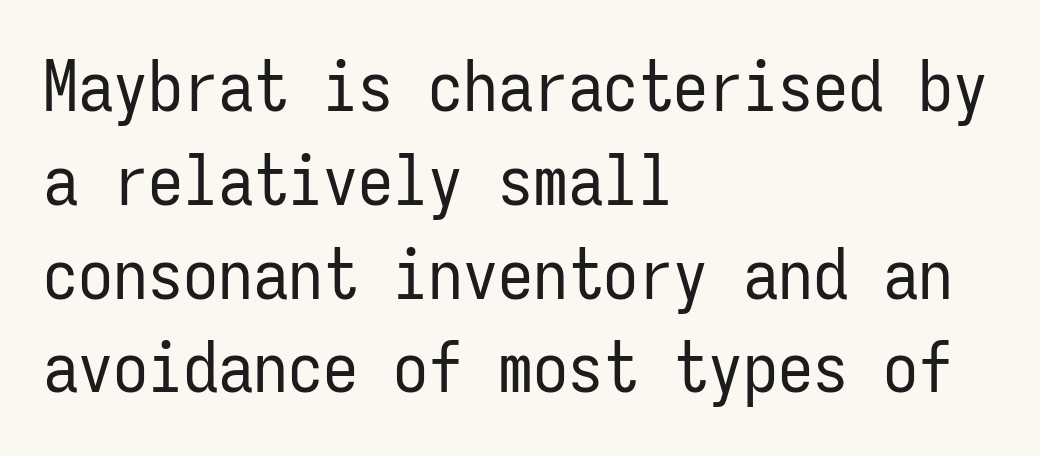
The passage shown is typed in a monospace face where columns stay perfectly aligned. Visually the block forms a straight wall on the left and a jagged coastline on the right. A typesetter would label this face a sans. The baseline area is clear.
